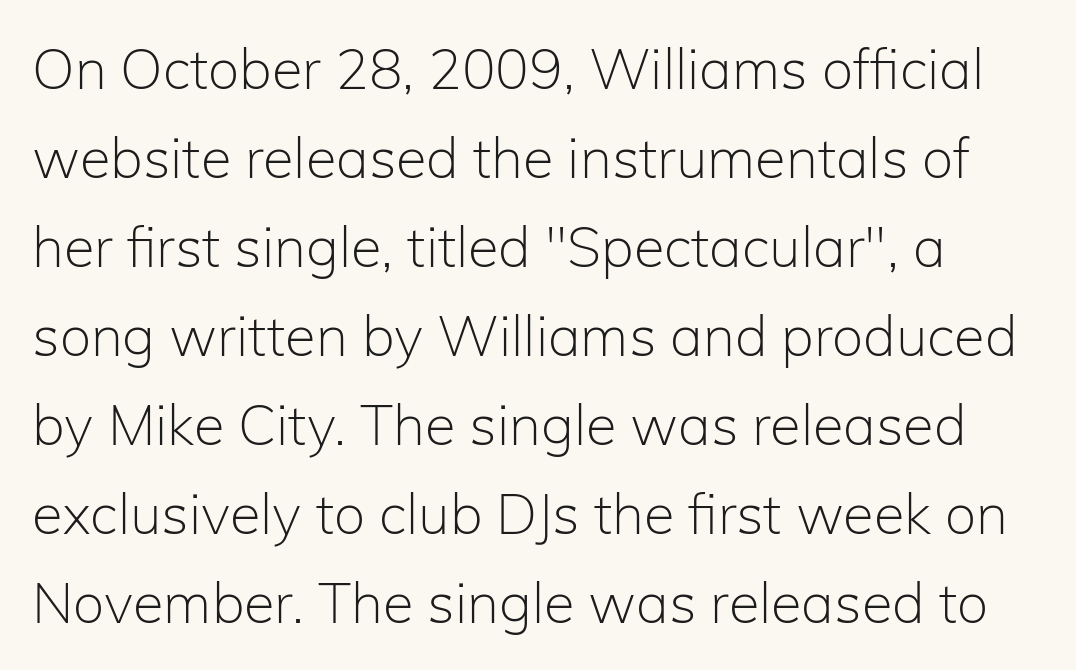
The image shows 56 px light sans-serif type, upright; set normal line spacing (1.59x), normal letter spacing, not underlined; low stroke contrast and a medium x-height.
